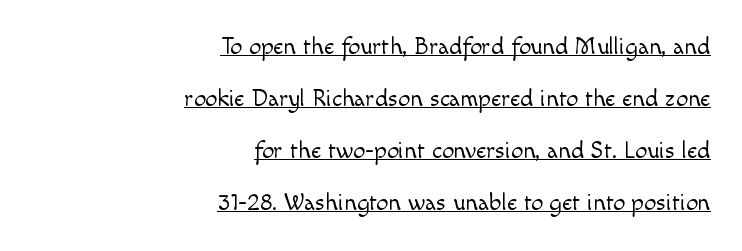
Q: Is the text bold? A: No.
Q: Is the text italic (slanted)? A: No, it is upright.
Q: Is the text underlined? A: Yes.
Q: How is the paragraph aligned? A: Right-aligned.
Q: Is the spacing between letters normal or unusually wide? A: Normal.
Q: Is the spacing between lines tight, normal or loose? A: Loose.
